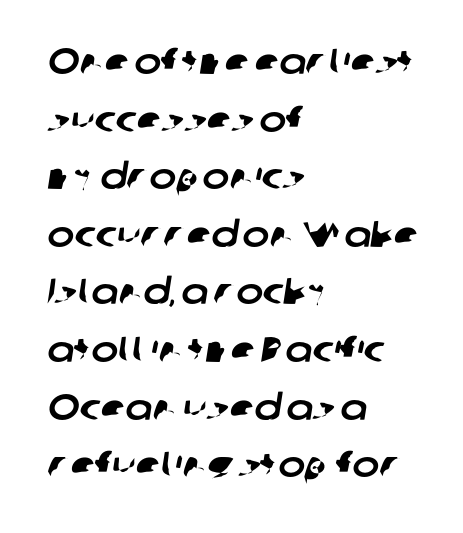
The image shows 36 px sans-serif type; set left-aligned, normal line spacing (1.6x), normal letter spacing, not underlined; low stroke contrast and a medium x-height.
